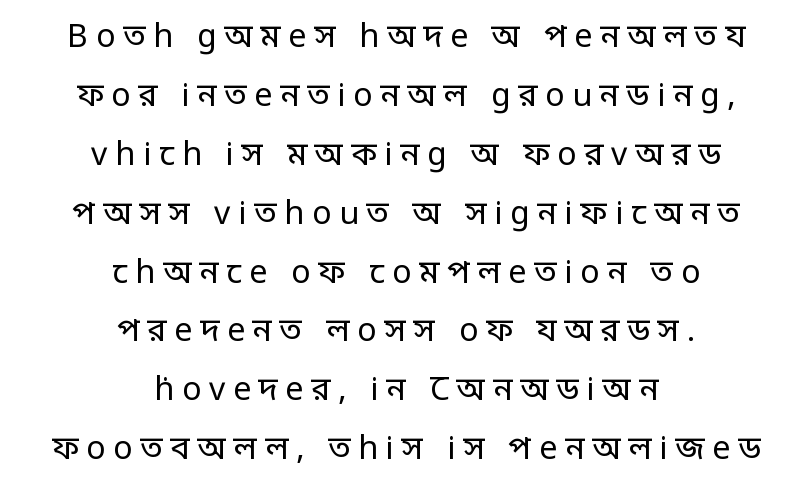
Q: Is the text bold? A: No.
Q: Is the text italic (slanted)? A: No, it is upright.
Q: Is the typeface a serif or a sans-serif typeface? A: Sans-serif.
Q: Is the text underlined? A: No.
Q: How is the paragraph aligned? A: Centered.
Q: Is the spacing between letters normal or unusually wide? A: Unusually wide.
Q: Width (condensed, normal, or wide)? A: Condensed.
Q: Stroke contrast? A: Low.
Q: Monospaced? A: No.
